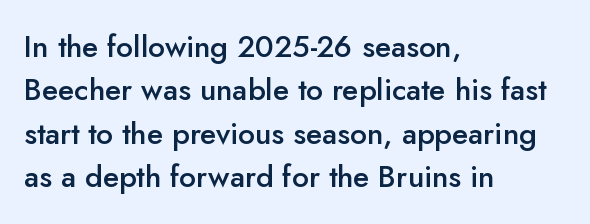
{"serif": "no", "italic": "no", "bold": "semi", "weight": "semibold", "width": "normal", "stroke_contrast": "low", "x_height": "small", "monospaced": "no", "underline": "no", "align": "left", "line_spacing": "normal", "line_spacing_ratio": 1.45, "letter_spacing": "normal", "letter_spacing_em": 0.0, "glyph_px": 30}
